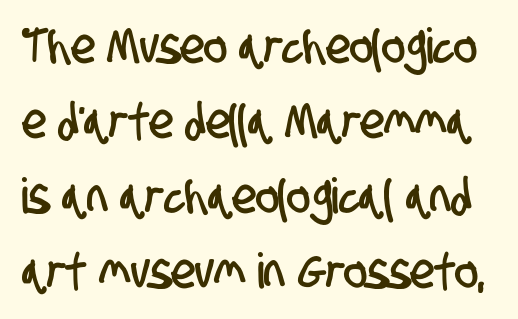
Q: Is the typeface a serif or a sans-serif typeface? A: Sans-serif.
Q: Is the text underlined? A: No.
Q: Is the spacing between letters normal or unusually wide? A: Normal.
Q: Is the spacing between lines tight, normal or loose? A: Normal.
Q: Width (condensed, normal, or wide)? A: Condensed.
Q: Stroke contrast? A: Low.
Q: x-height? A: Large.
Q: Monospaced? A: No.
